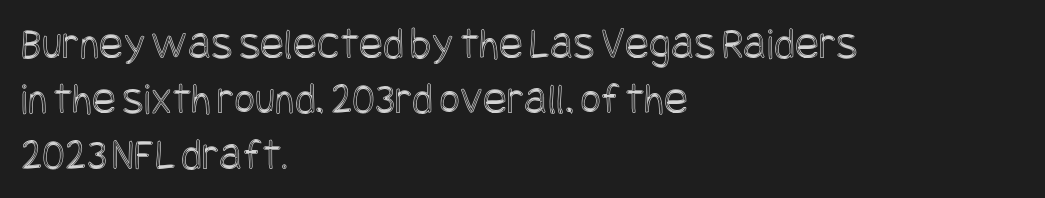
Q: Is the text italic (slanted)? A: No, it is upright.
Q: Is the text underlined? A: No.
Q: How is the paragraph aligned? A: Left-aligned.
Q: Is the spacing between letters normal or unusually wide? A: Normal.
Q: Width (condensed, normal, or wide)? A: Condensed.
Q: x-height? A: Large.
